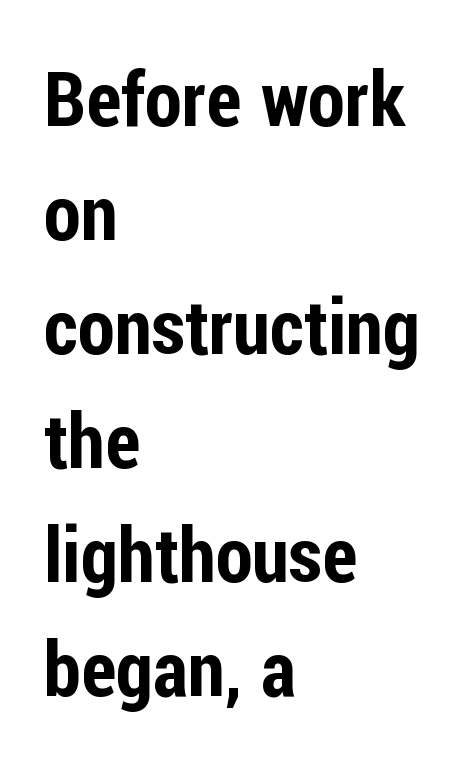
Note the varied advance widths — an 'i' is clearly narrower than an 'm'. You can tell it's not italic because the verticals are truly vertical. Typeset ragged right — the left edge is the straight one. Honestly, the letter spacing is just normal — you wouldn't notice it. The rows are spaced the way most documents space them. The foot of each line stays bare and open.
